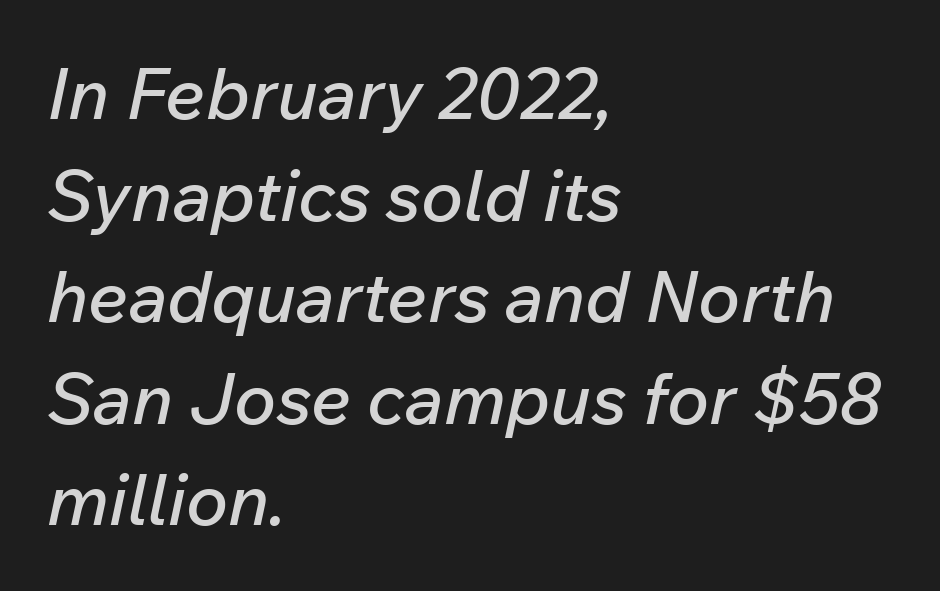
Emphasis-style slanted type is in use. What stands out about the letter spacing? Nothing — it is the standard amount. The typesetter chose a ragged-right arrangement here. These lines sit exactly where default settings would place them.
